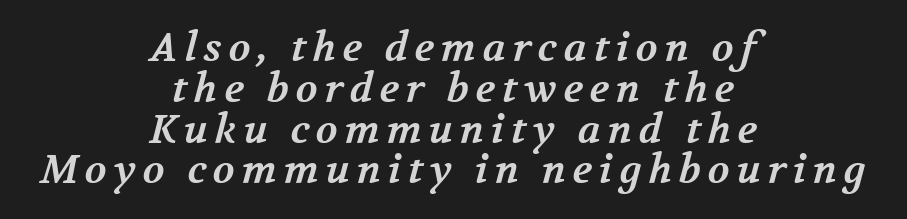
Looks like regular typesetting: each glyph gets only the width it needs. Look at the bottom of the vertical strokes: they flare into serifs here. The passage shown stacks its lines with hardly any gap. Honestly, there is no underline to notice here at all.
